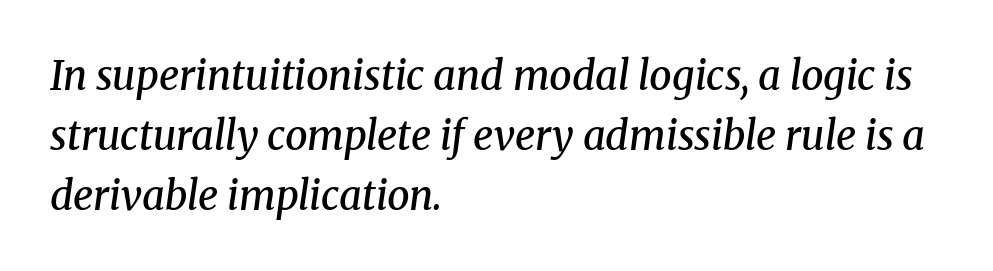
Underline: absent. Casual observation: everything's shoved over to the left. The font family rendered here belongs to the serif group. You could not count columns in this text — the font is proportionally spaced. Line spacing here is normal.
